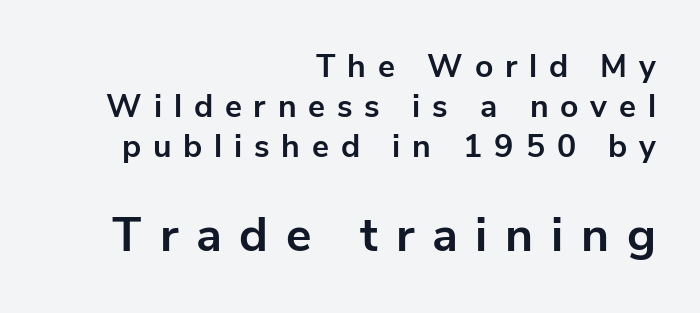
The image shows 48 px bold sans-serif type, upright; set right-aligned, normal line spacing (1.25x), unusually wide letter spacing (+0.37 em), not underlined; the second (bottom) block is 1.5x larger; low stroke contrast and a medium x-height.
